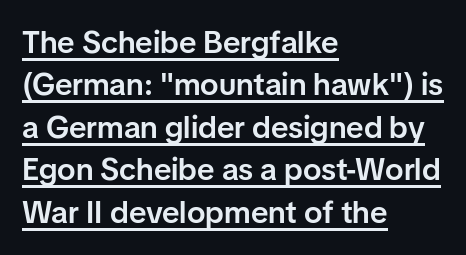
Which margin do the lines hug? The left one — the right edge is uneven. These words are printed semibold, heavier than regular yet not bold. Summary of vertical rhythm: regular, with standard interline spacing. It's the straight-up-and-down kind of type.
